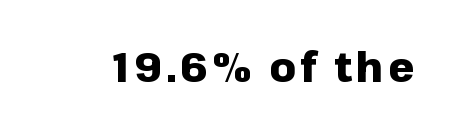
Q: Is the text bold? A: Yes.
Q: Is the text italic (slanted)? A: No, it is upright.
Q: Is the typeface a serif or a sans-serif typeface? A: Sans-serif.
Q: Is the text underlined? A: No.
Q: Width (condensed, normal, or wide)? A: Normal.
Q: Stroke contrast? A: Low.
Q: x-height? A: Medium.
Q: Monospaced? A: No.
